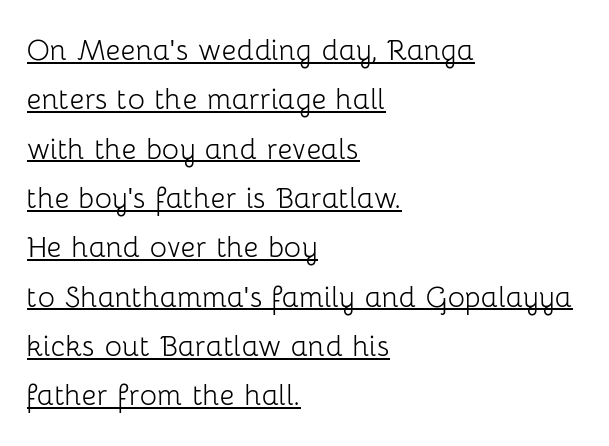
{"serif": "no", "italic": "no", "bold": "no", "weight": "light", "width": "normal", "stroke_contrast": "low", "x_height": "medium", "monospaced": "no", "underline": "yes", "align": "left", "line_spacing": "normal", "line_spacing_ratio": 1.37, "letter_spacing": "normal", "letter_spacing_em": 0.0, "glyph_px": 36}
